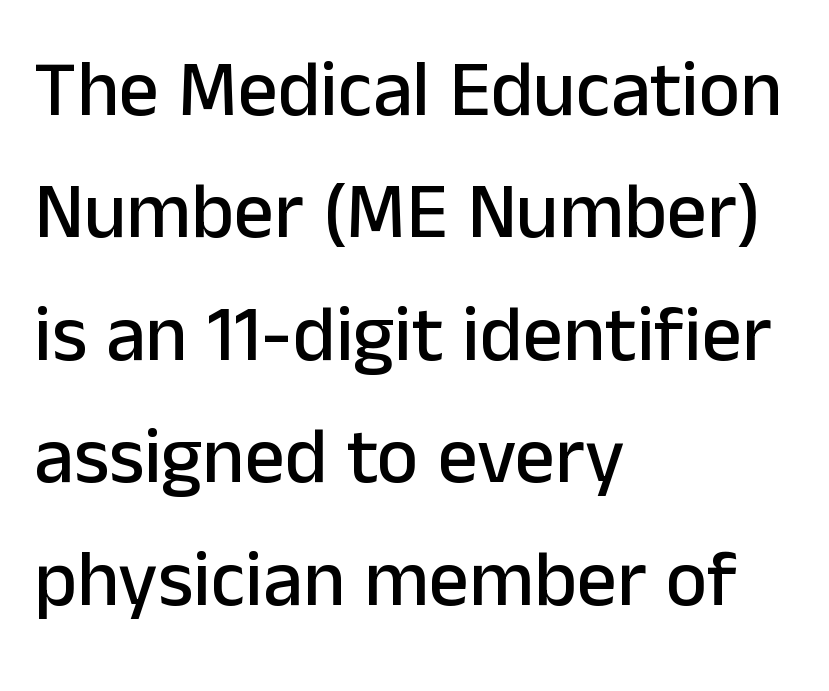
{"serif": "no", "italic": "no", "width": "normal", "stroke_contrast": "low", "x_height": "medium", "monospaced": "no", "underline": "no", "align": "left", "line_spacing": "normal", "line_spacing_ratio": 1.55, "letter_spacing": "normal", "letter_spacing_em": 0.0, "glyph_px": 79}
